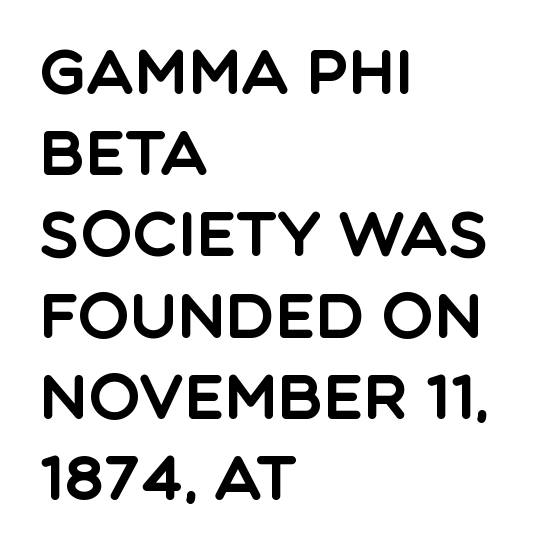
{"serif": "no", "italic": "no", "width": "normal", "x_height": "large", "monospaced": "no", "underline": "no", "align": "left", "line_spacing": "normal", "line_spacing_ratio": 1.31, "letter_spacing": "normal", "letter_spacing_em": 0.0, "glyph_px": 62}
